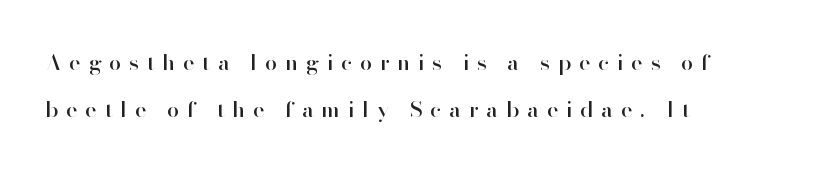
The image shows 22 px text type, upright; set left-aligned, loose line spacing (2.15x), unusually wide letter spacing (+0.35 em), not underlined.
